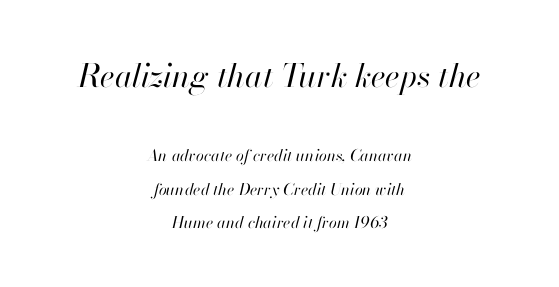
{"italic": "yes", "lean": "right", "slant_degrees": 13, "bold": "no", "weight": "regular", "width": "normal", "stroke_contrast": "high", "x_height": "small", "monospaced": "no", "underline": "no", "align": "center", "line_spacing": "loose", "line_spacing_ratio": 2.09, "letter_spacing": "normal", "letter_spacing_em": 0.0, "larger_block": "first", "size_ratio": 2.0, "glyph_px": 32}
